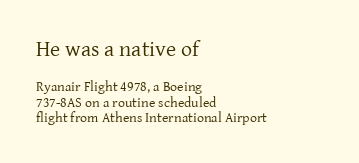
{"italic": "no", "bold": "no", "underline": "no", "align": "left", "line_spacing": "tight", "line_spacing_ratio": 1.11, "letter_spacing": "normal", "letter_spacing_em": 0.0, "larger_block": "first", "size_ratio": 1.57, "glyph_px": 22}
